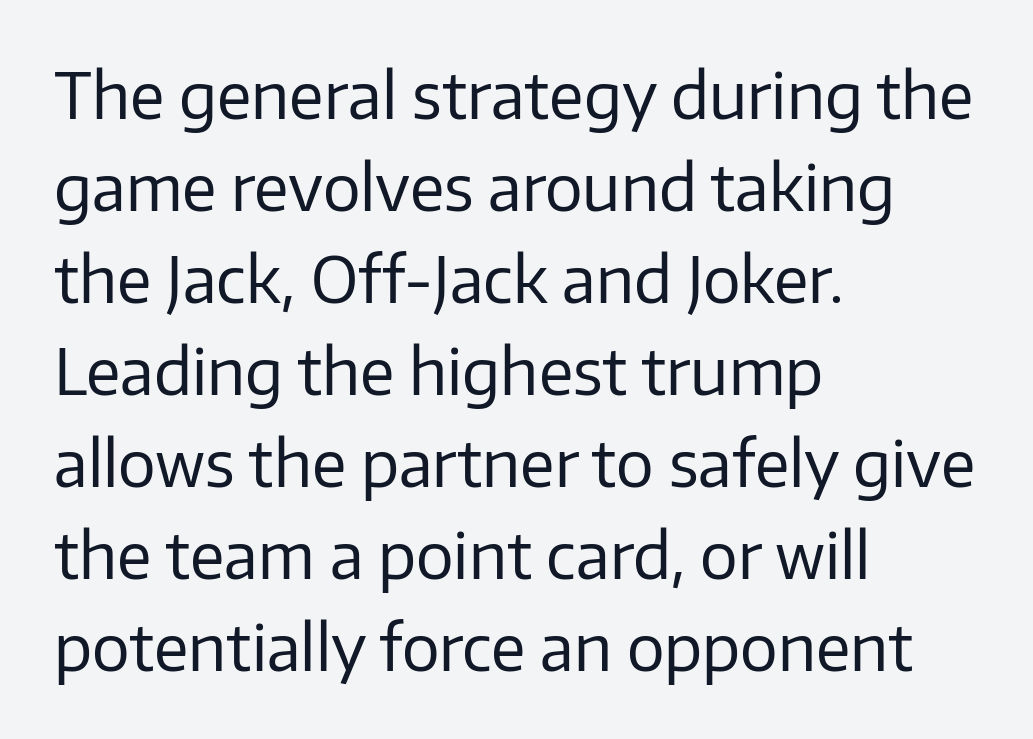
Decoration check: the copy has no underline. The text block is weighted toward the left margin, trailing off unevenly rightward. Each letter's strokes conclude bluntly, with no projecting serifs. Vertical stems look standard width or narrower in stroke.
